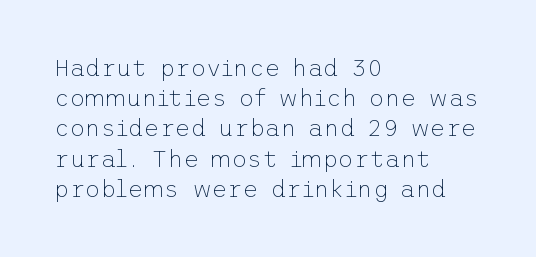
The weight would be labelled regular, book, light, or lighter still. Every stem runs plumb, perpendicular to the baseline. Descender tails drop into unmarked territory. One glance says typical: line gaps are just what's usual.
